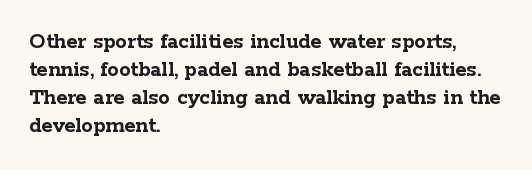
Look at the stroke-to-counter ratio: heavy, a bold. Ordinary non-slanted type is in use. The baseline area is clear. The setting favours the left margin, as ordinary paragraphs usually do. Look at the tracking — it's just the regular setting, nothing added.
